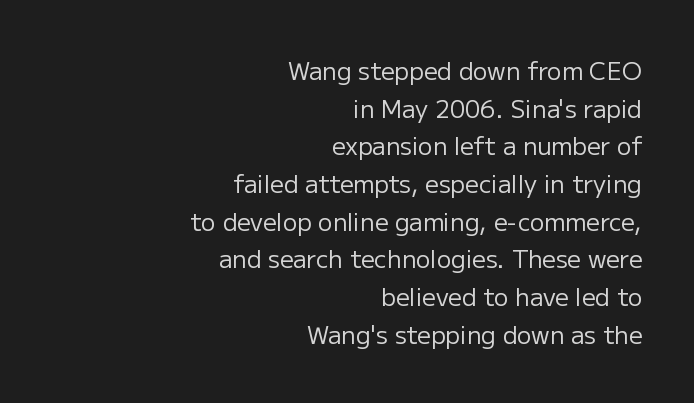
Q: Is the text bold? A: No.
Q: Is the text italic (slanted)? A: No, it is upright.
Q: Is the text underlined? A: No.
Q: How is the paragraph aligned? A: Right-aligned.
Q: Is the spacing between letters normal or unusually wide? A: Normal.
Q: Is the spacing between lines tight, normal or loose? A: Normal.
